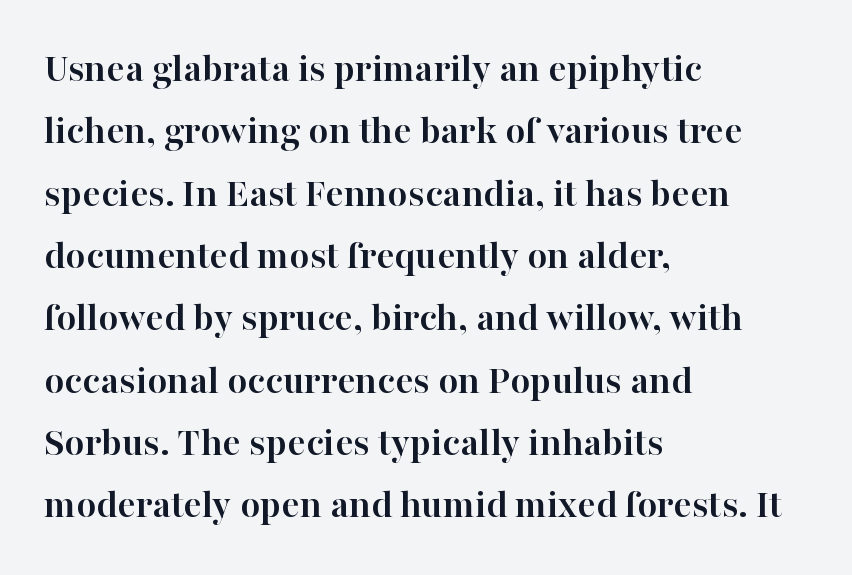
This is serif lettering, the kind often seen in printed books. Ordinary non-slanted type is in use. The leading is moderate, giving the passage an even texture. The gaps between neighbouring characters are ordinary and unremarkable. Think of a printed novel: that variable character pitch is what you see here. These lines are set flush left with a ragged right edge.
